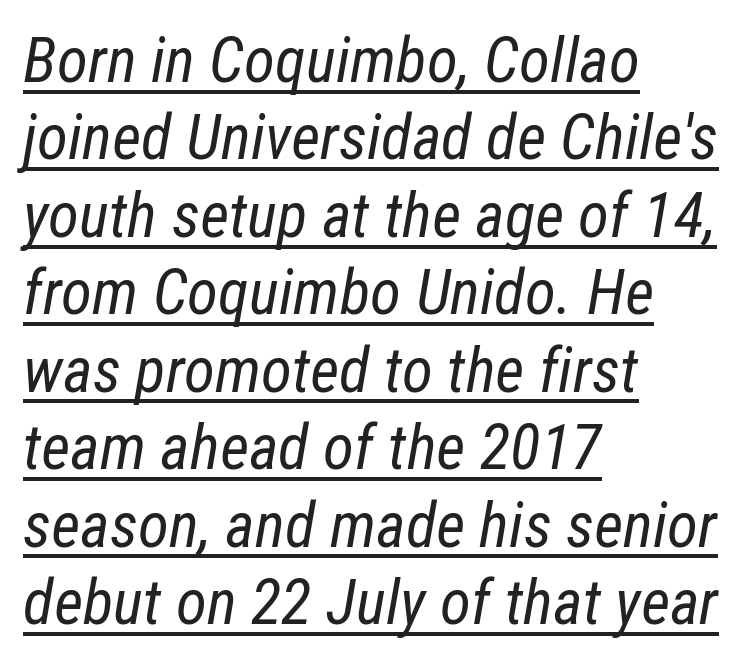
If you drew a line through each stem, it would be angled. Words appear dense and cohesive because spacing is normal. A typographer would call this underscored text. Weight: regular or lighter. Typeset ragged right — the left edge is the straight one.
